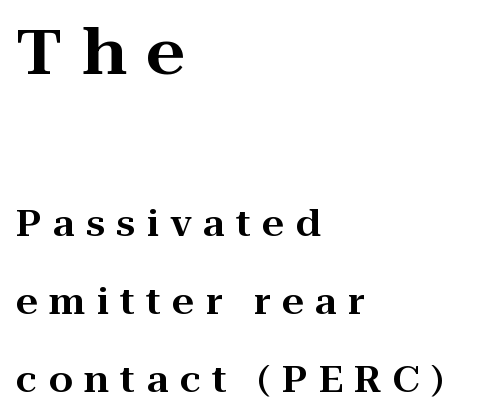
Q: Is the text italic (slanted)? A: No, it is upright.
Q: Is the typeface a serif or a sans-serif typeface? A: Serif.
Q: Is the text underlined? A: No.
Q: How is the paragraph aligned? A: Left-aligned.
Q: Is the spacing between letters normal or unusually wide? A: Unusually wide.
Q: Is the spacing between lines tight, normal or loose? A: Loose.
Q: Which block of text is set in a larger size, the first (top) or the second (bottom)? A: The first (top) one.
Q: Width (condensed, normal, or wide)? A: Wide.
Q: Stroke contrast? A: High.
Q: x-height? A: Medium.
Q: Monospaced? A: No.
